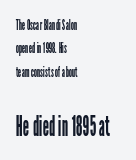
{"serif": "no", "italic": "no", "bold": "no", "weight": "regular", "width": "condensed", "stroke_contrast": "low", "x_height": "medium", "monospaced": "no", "underline": "no", "align": "left", "line_spacing": "normal", "line_spacing_ratio": 1.67, "letter_spacing": "normal", "letter_spacing_em": 0.0, "larger_block": "second", "size_ratio": 2.0, "glyph_px": 28}
